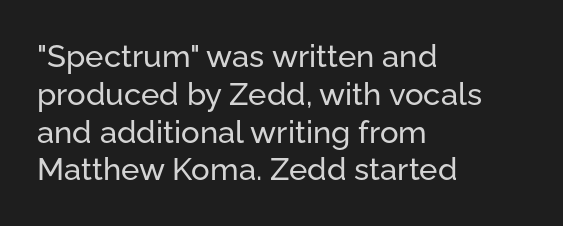
Q: Is the text italic (slanted)? A: No, it is upright.
Q: Is the typeface a serif or a sans-serif typeface? A: Sans-serif.
Q: Is the text underlined? A: No.
Q: How is the paragraph aligned? A: Left-aligned.
Q: Is the spacing between letters normal or unusually wide? A: Normal.
Q: Width (condensed, normal, or wide)? A: Normal.
Q: Stroke contrast? A: Low.
Q: x-height? A: Medium.
Q: Monospaced? A: No.
